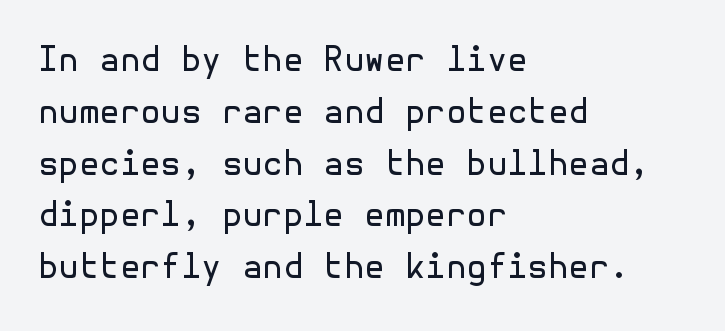
The image shows 33 px regular-weight sans-serif type, upright; set left-aligned, normal line spacing (1.57x), normal letter spacing, not underlined; a medium x-height.
